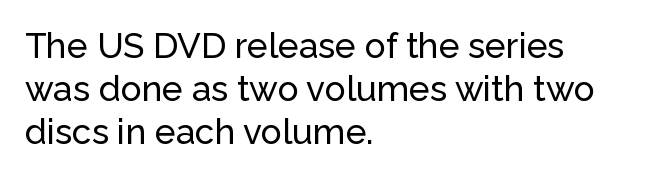
Q: Is the text italic (slanted)? A: No, it is upright.
Q: Is the typeface a serif or a sans-serif typeface? A: Sans-serif.
Q: Is the text underlined? A: No.
Q: How is the paragraph aligned? A: Left-aligned.
Q: Is the spacing between letters normal or unusually wide? A: Normal.
Q: Width (condensed, normal, or wide)? A: Normal.
Q: Stroke contrast? A: Low.
Q: x-height? A: Medium.
Q: Monospaced? A: No.
